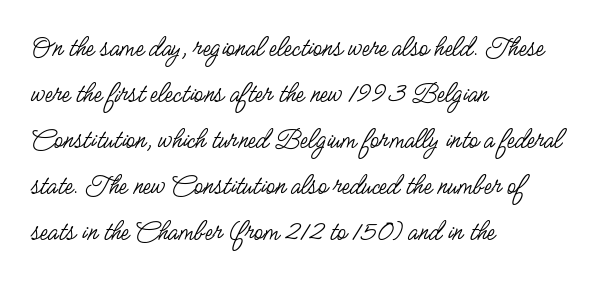
{"serif": "no", "bold": "no", "weight": "regular", "width": "condensed", "stroke_contrast": "low", "x_height": "small", "monospaced": "no", "underline": "no", "align": "left", "line_spacing": "normal", "line_spacing_ratio": 1.59, "letter_spacing": "normal", "letter_spacing_em": 0.0, "glyph_px": 29}
